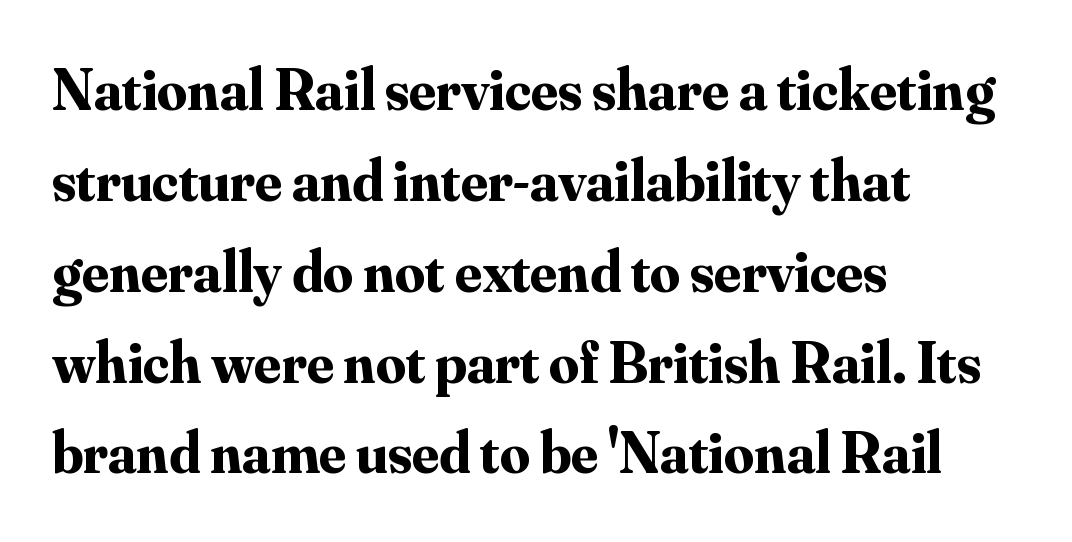
The image shows 59 px bold serif type, upright; set left-aligned, normal line spacing (1.54x), normal letter spacing, not underlined; medium stroke contrast and a small x-height.
